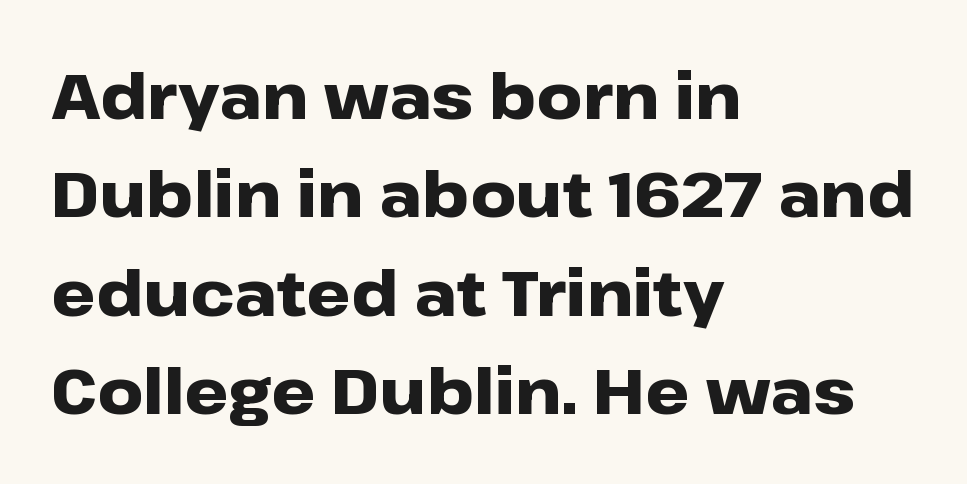
{"serif": "no", "italic": "no", "bold": "yes", "weight": "heavy", "width": "wide", "stroke_contrast": "low", "x_height": "medium", "monospaced": "no", "underline": "no", "align": "left", "line_spacing": "normal", "line_spacing_ratio": 1.56, "letter_spacing": "normal", "letter_spacing_em": 0.0, "glyph_px": 63}
